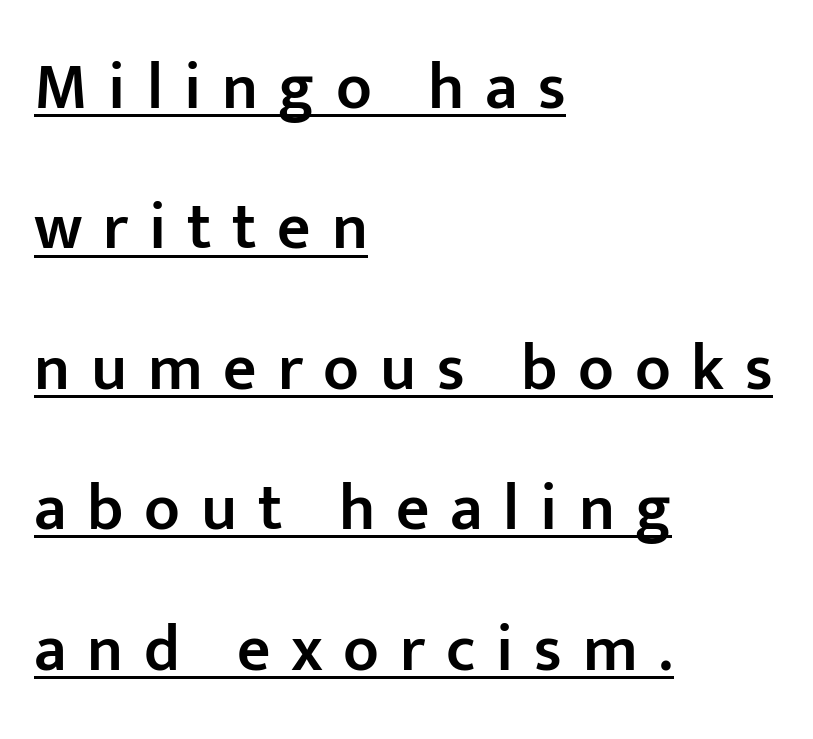
{"serif": "no", "italic": "no", "bold": "semi", "weight": "semibold", "width": "normal", "stroke_contrast": "low", "x_height": "medium", "monospaced": "no", "underline": "yes", "align": "left", "line_spacing": "loose", "line_spacing_ratio": 2.16, "letter_spacing": "wide", "letter_spacing_em": 0.32, "glyph_px": 65}
